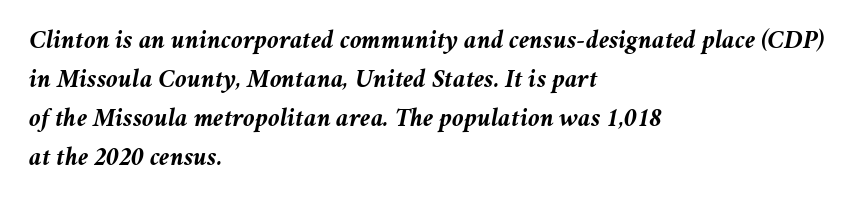
Q: Is the text bold? A: Yes.
Q: Is the text italic (slanted)? A: Yes, it leans right by about 11 degrees.
Q: Is the text underlined? A: No.
Q: How is the paragraph aligned? A: Left-aligned.
Q: Is the spacing between letters normal or unusually wide? A: Normal.
Q: Is the spacing between lines tight, normal or loose? A: Normal.
